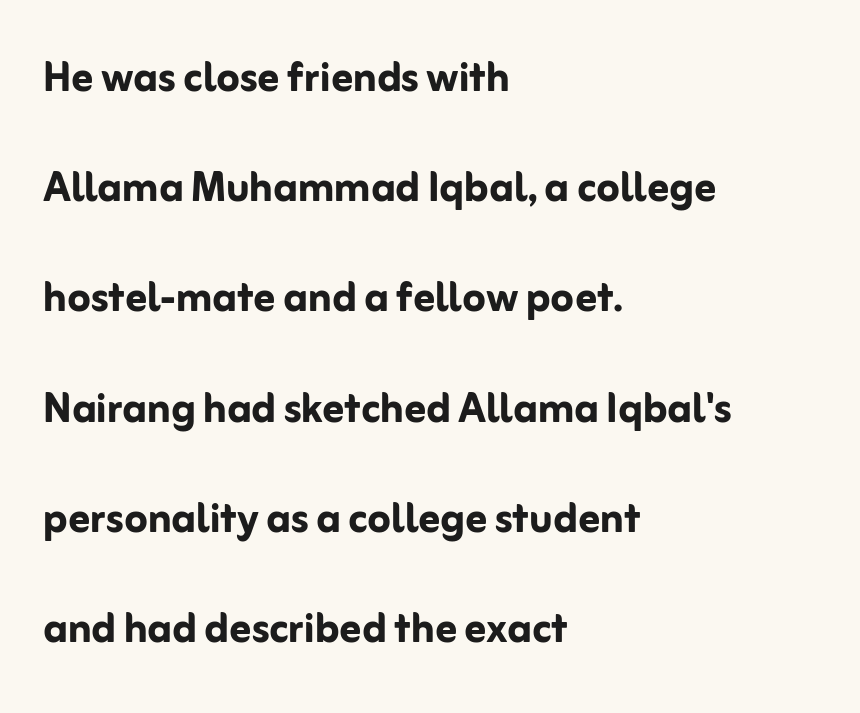
Q: Is the text bold? A: Yes.
Q: Is the text italic (slanted)? A: No, it is upright.
Q: Is the typeface a serif or a sans-serif typeface? A: Sans-serif.
Q: Is the text underlined? A: No.
Q: How is the paragraph aligned? A: Left-aligned.
Q: Is the spacing between letters normal or unusually wide? A: Normal.
Q: Is the spacing between lines tight, normal or loose? A: Loose.
Q: Width (condensed, normal, or wide)? A: Normal.
Q: Stroke contrast? A: Low.
Q: x-height? A: Medium.
Q: Monospaced? A: No.
